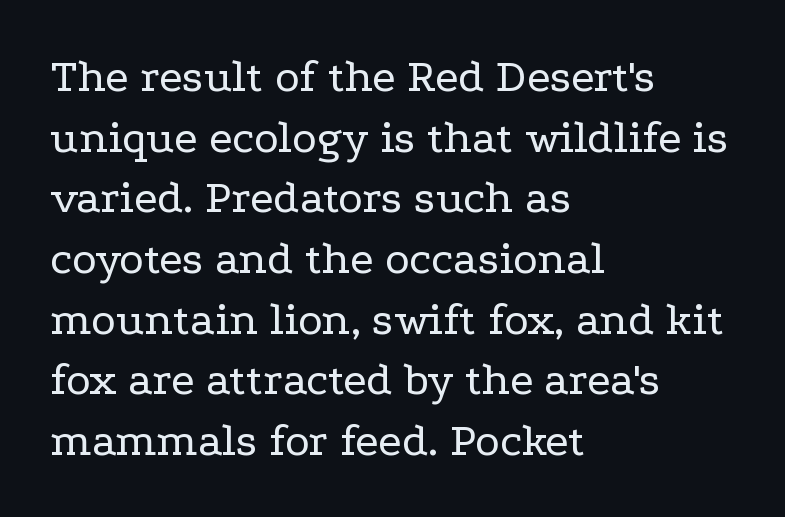
Q: Is the text bold? A: No.
Q: Is the text italic (slanted)? A: No, it is upright.
Q: Is the typeface a serif or a sans-serif typeface? A: Serif.
Q: Is the text underlined? A: No.
Q: How is the paragraph aligned? A: Left-aligned.
Q: Is the spacing between letters normal or unusually wide? A: Normal.
Q: Is the spacing between lines tight, normal or loose? A: Normal.
Q: Width (condensed, normal, or wide)? A: Wide.
Q: Stroke contrast? A: Low.
Q: x-height? A: Medium.
Q: Monospaced? A: No.
